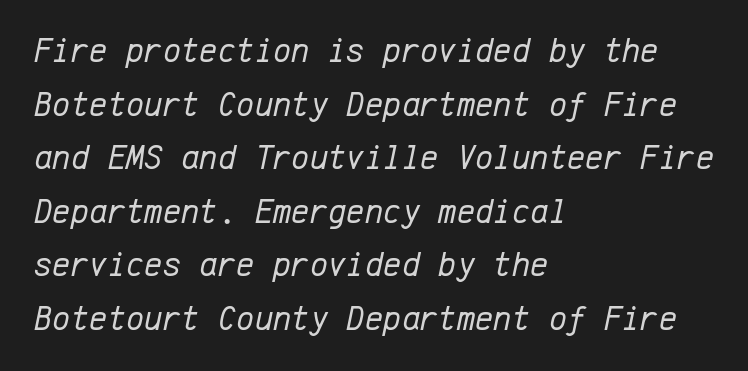
{"italic": "yes", "lean": "right", "slant_degrees": 12, "bold": "no", "weight": "regular", "width": "normal", "stroke_contrast": "low", "x_height": "medium", "monospaced": "yes", "underline": "no", "align": "left", "line_spacing": "normal", "line_spacing_ratio": 1.53, "letter_spacing": "normal", "letter_spacing_em": 0.0, "glyph_px": 35}
